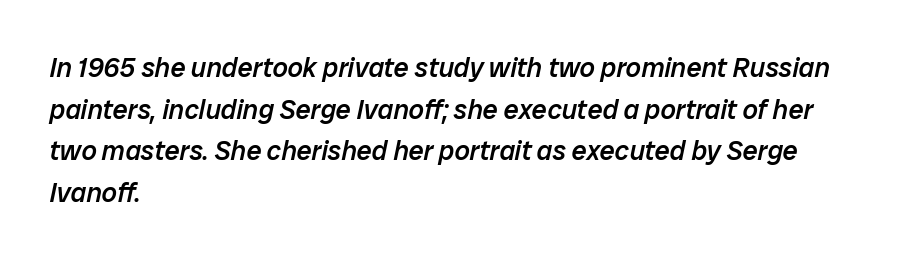
A typesetter would call this leading conventional body-copy spacing. The words here are not underlined. Horizontally, the lines are justified to the leading edge only. This sample uses an oblique cut, with every glyph tilted off the vertical. The tracking reads as untouched default to a designer's eye. A semibold gives these letters moderate extra thickness, short of bold.
